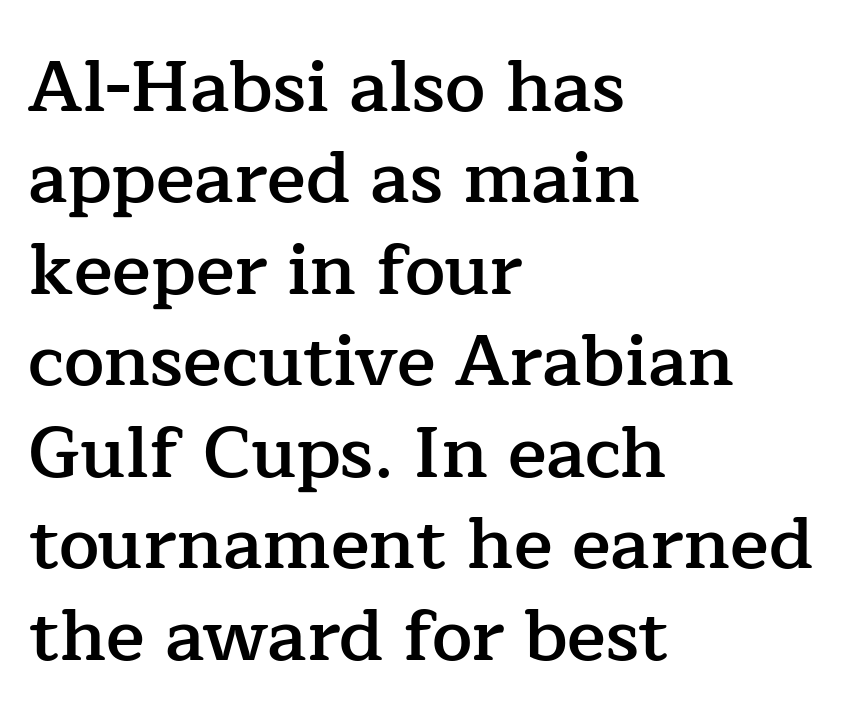
The designer went with a serif here, giving each stem small feet. In CSS terms this would be text-align: left. You could not count columns in this text — the font is proportionally spaced. You can tell it's not italic because the verticals are truly vertical. The characters look somewhat weighty, a semibold short of true bold.
